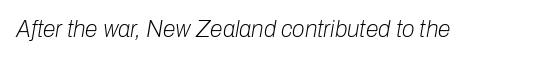
The image shows 23 px text type, italic (leaning right); set normal letter spacing, not underlined.
